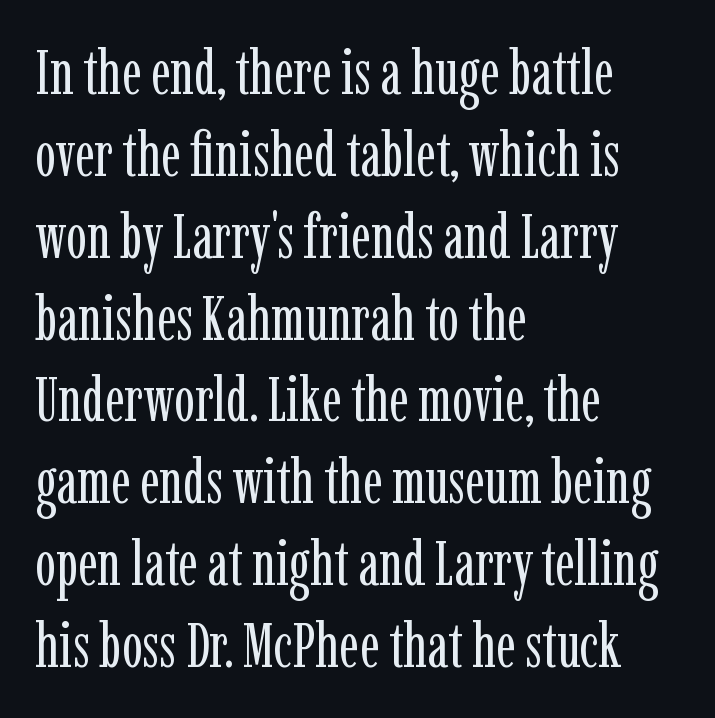
The glyphs are unaccompanied by any horizontal stroke below them. Honestly, the row spacing looks completely unremarkable. The passage shown is typeset with a serif family. You could not count columns in this text — the font is proportionally spaced. Look at the tracking — it's just the regular setting, nothing added. Posture: upright roman.
